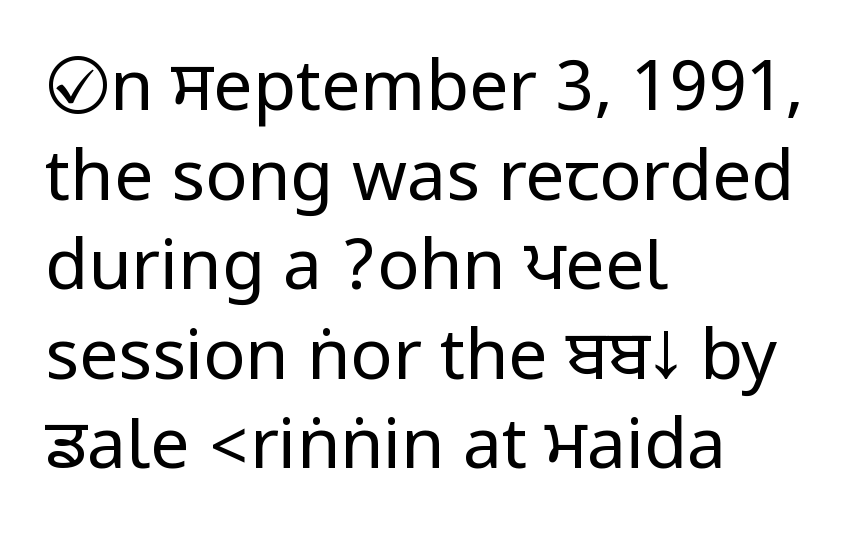
Q: Is the text bold? A: No.
Q: Is the text italic (slanted)? A: No, it is upright.
Q: Is the typeface a serif or a sans-serif typeface? A: Sans-serif.
Q: Is the text underlined? A: No.
Q: How is the paragraph aligned? A: Left-aligned.
Q: Is the spacing between letters normal or unusually wide? A: Normal.
Q: Is the spacing between lines tight, normal or loose? A: Normal.
Q: Width (condensed, normal, or wide)? A: Condensed.
Q: Stroke contrast? A: Low.
